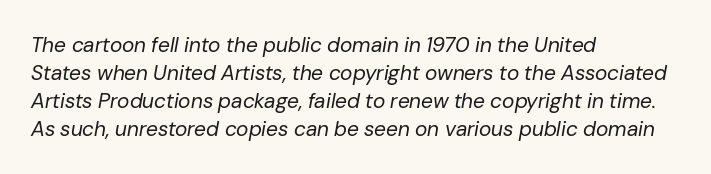
Stems here are at most as thick as an everyday book face. Does the copy run flush right? No — it runs flush left. Vertically, the passage feels balanced, rows spaced as you'd expect. Words appear dense and cohesive because spacing is normal. Characters are canted at an angle relative to the baseline's perpendicular.
